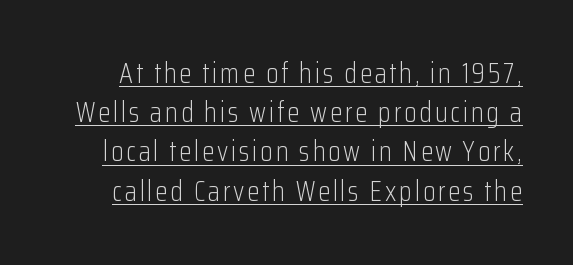
Q: Is the text bold? A: No.
Q: Is the text italic (slanted)? A: No, it is upright.
Q: Is the typeface a serif or a sans-serif typeface? A: Sans-serif.
Q: Is the text underlined? A: Yes.
Q: Is the spacing between lines tight, normal or loose? A: Normal.
Q: Width (condensed, normal, or wide)? A: Condensed.
Q: Stroke contrast? A: Low.
Q: x-height? A: Medium.
Q: Monospaced? A: No.
